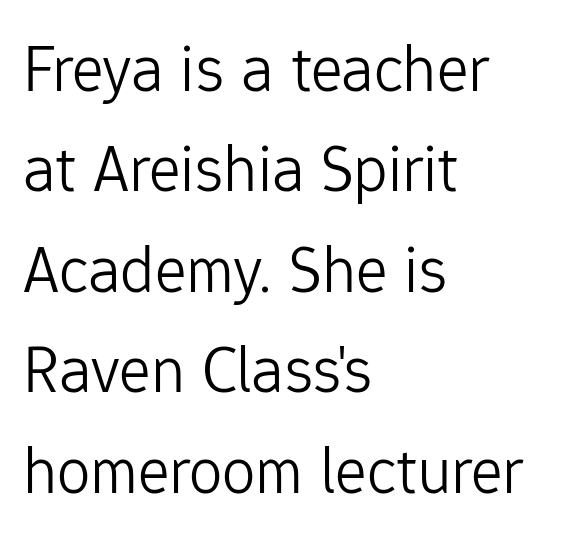
Q: Is the text bold? A: No.
Q: Is the text italic (slanted)? A: No, it is upright.
Q: Is the typeface a serif or a sans-serif typeface? A: Sans-serif.
Q: Is the text underlined? A: No.
Q: How is the paragraph aligned? A: Left-aligned.
Q: Is the spacing between letters normal or unusually wide? A: Normal.
Q: Is the spacing between lines tight, normal or loose? A: Normal.
Q: Width (condensed, normal, or wide)? A: Normal.
Q: Stroke contrast? A: Low.
Q: x-height? A: Medium.
Q: Monospaced? A: No.
